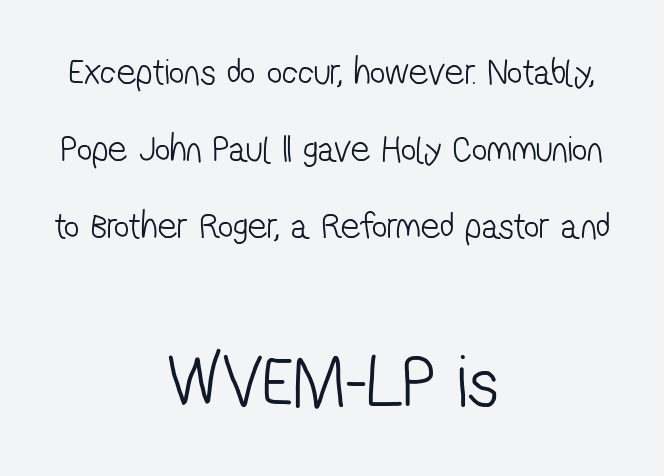
You could not count columns in this text — the font is proportionally spaced. These two chunks differ in scale, with the bottom chunk taking the larger measure. This sample uses plain, unmodified letter spacing. Descender tails drop into unmarked territory. Line starts and ends both wander, symmetrically.
